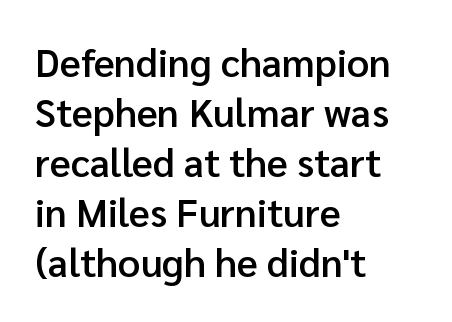
{"serif": "no", "italic": "no", "bold": "semi", "weight": "semibold", "width": "normal", "stroke_contrast": "low", "x_height": "medium", "monospaced": "no", "underline": "no", "align": "left", "line_spacing": "normal", "line_spacing_ratio": 1.28, "letter_spacing": "normal", "letter_spacing_em": 0.0, "glyph_px": 39}
